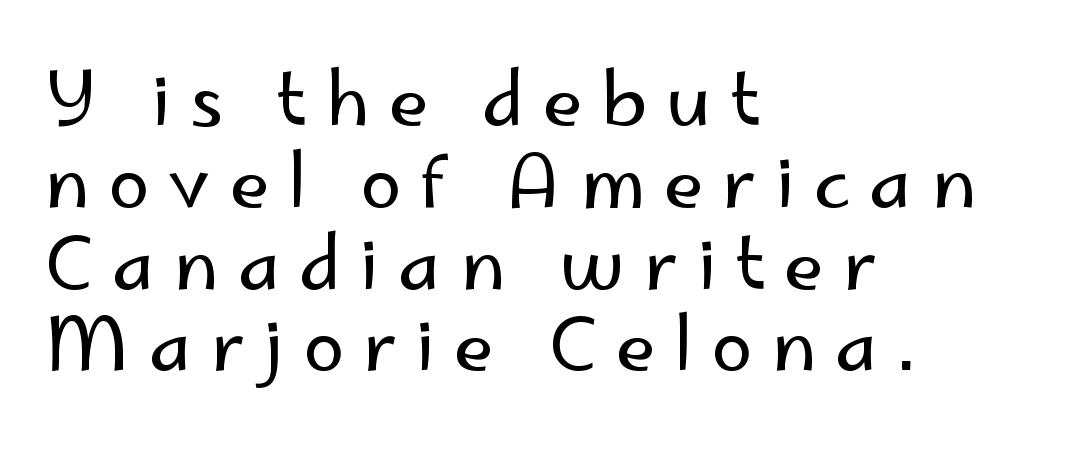
The image shows 73 px regular-weight sans-serif type, upright; set left-aligned, tight line spacing (1.12x), unusually wide letter spacing (+0.26 em), not underlined; low stroke contrast and a small x-height.
